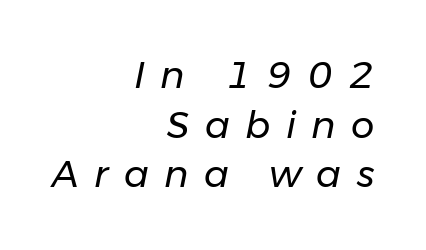
Heaviness? Minimal to ordinary, like unemphasized prose. There is plenty of visible air inserted between adjacent glyphs. The passage shown is typed in a proportional face where columns would drift. Looking at the ascenders, they clearly lean. The foot of each line stays bare and open. This sample keeps an unexceptional amount of space between lines.
